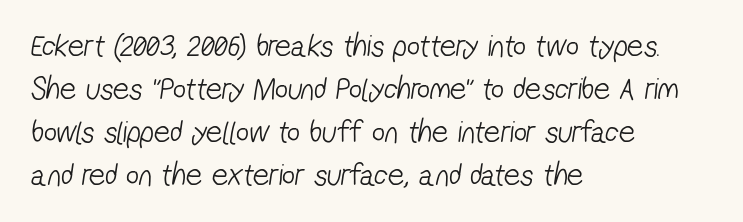
Q: Is the text bold? A: No.
Q: Is the typeface a serif or a sans-serif typeface? A: Sans-serif.
Q: Is the text underlined? A: No.
Q: How is the paragraph aligned? A: Left-aligned.
Q: Is the spacing between letters normal or unusually wide? A: Normal.
Q: Is the spacing between lines tight, normal or loose? A: Normal.
Q: Width (condensed, normal, or wide)? A: Condensed.
Q: Stroke contrast? A: Low.
Q: x-height? A: Medium.
Q: Monospaced? A: No.
